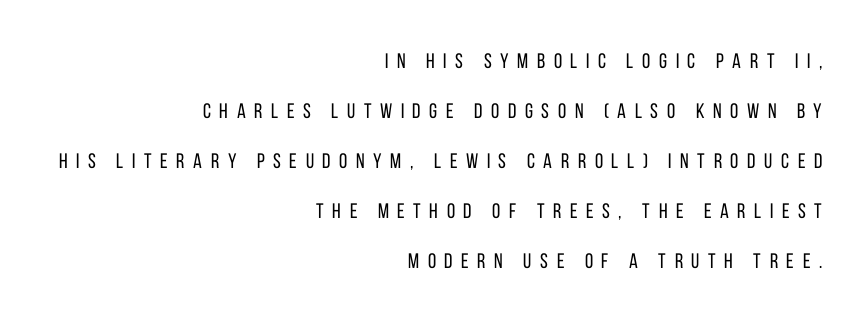
{"italic": "no", "bold": "no", "underline": "no", "align": "right", "line_spacing": "loose", "line_spacing_ratio": 2.38, "letter_spacing": "wide", "letter_spacing_em": 0.41, "glyph_px": 21}
